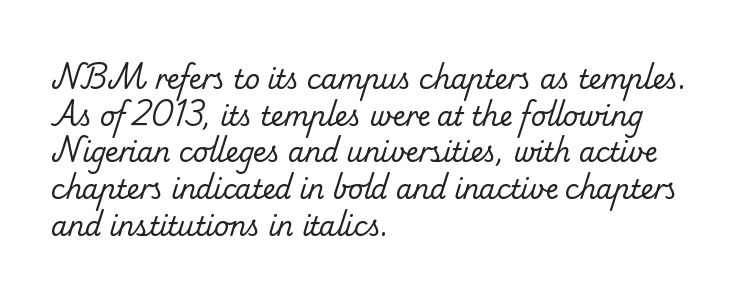
Q: Is the text bold? A: No.
Q: Is the text underlined? A: No.
Q: How is the paragraph aligned? A: Left-aligned.
Q: Is the spacing between letters normal or unusually wide? A: Normal.
Q: Is the spacing between lines tight, normal or loose? A: Normal.
